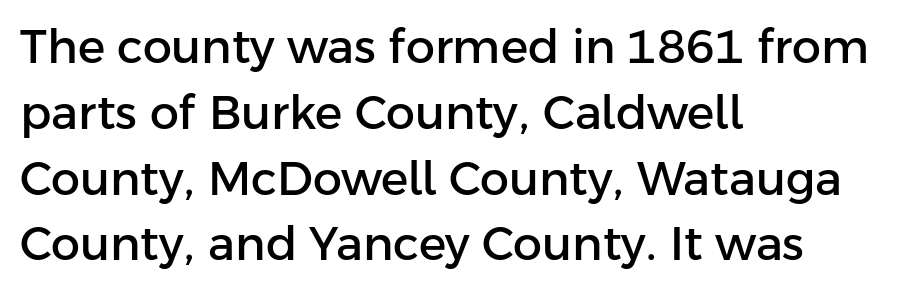
The image shows 46 px sans-serif type, upright; set left-aligned, normal line spacing (1.43x), normal letter spacing, not underlined; low stroke contrast and a medium x-height.
